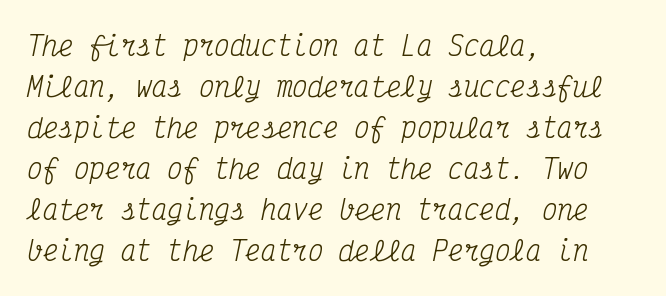
The image shows 26 px text type, italic (leaning right); set left-aligned, normal line spacing (1.58x), normal letter spacing, not underlined.
